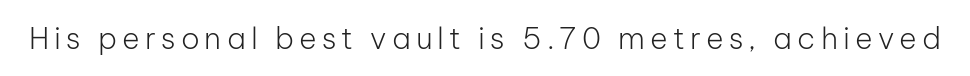
Q: Is the text bold? A: No.
Q: Is the text italic (slanted)? A: No, it is upright.
Q: Is the typeface a serif or a sans-serif typeface? A: Sans-serif.
Q: Is the text underlined? A: No.
Q: Width (condensed, normal, or wide)? A: Normal.
Q: Stroke contrast? A: Low.
Q: x-height? A: Medium.
Q: Monospaced? A: No.
